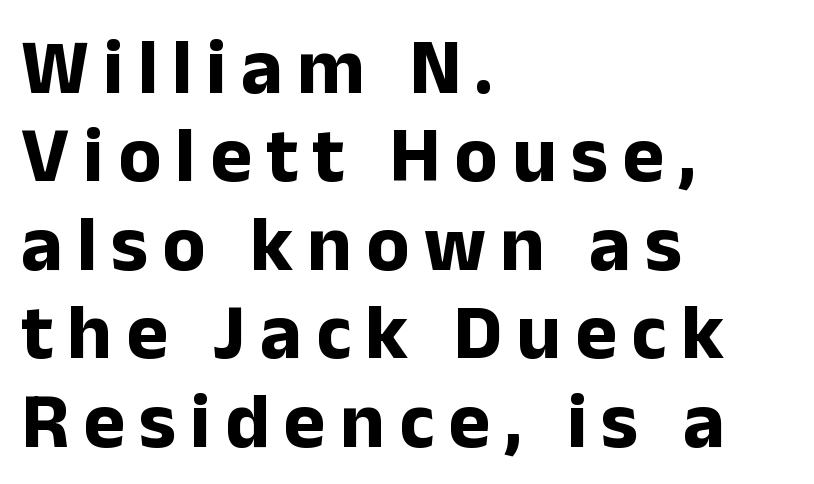
Q: Is the text bold? A: Yes.
Q: Is the text italic (slanted)? A: No, it is upright.
Q: Is the typeface a serif or a sans-serif typeface? A: Sans-serif.
Q: Is the text underlined? A: No.
Q: How is the paragraph aligned? A: Left-aligned.
Q: Is the spacing between lines tight, normal or loose? A: Tight.
Q: Width (condensed, normal, or wide)? A: Normal.
Q: Stroke contrast? A: Low.
Q: x-height? A: Medium.
Q: Monospaced? A: No.
